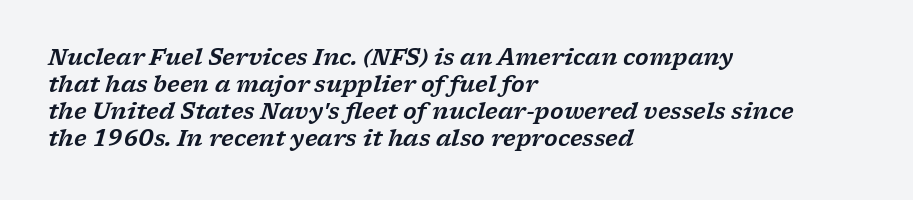
Q: Is the text italic (slanted)? A: Yes, it leans right by about 17 degrees.
Q: Is the text underlined? A: No.
Q: How is the paragraph aligned? A: Left-aligned.
Q: Is the spacing between letters normal or unusually wide? A: Normal.
